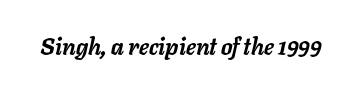
The image shows 23 px bold type, italic (leaning right); set normal letter spacing, not underlined.
